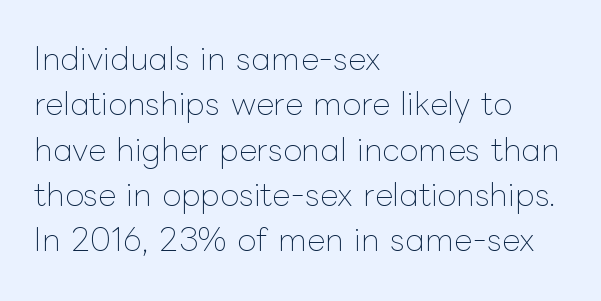
The image shows 31 px thin type, upright; set left-aligned, normal line spacing (1.46x), normal letter spacing, not underlined; low stroke contrast and a medium x-height.
